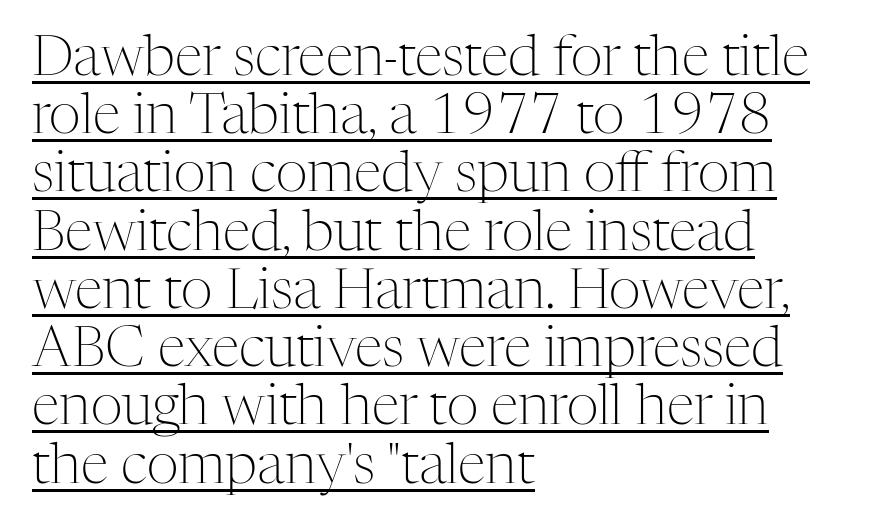
Is this a heavy cut? Hardly; it is regular or lighter. Very little white space separates one row of letters from the next. A typesetter would call this zero additional tracking. The glyphs in this specimen are seriffed. The text block is weighted toward the left margin, trailing off unevenly rightward. The letters advance in unequal steps, a hallmark of proportional type.
